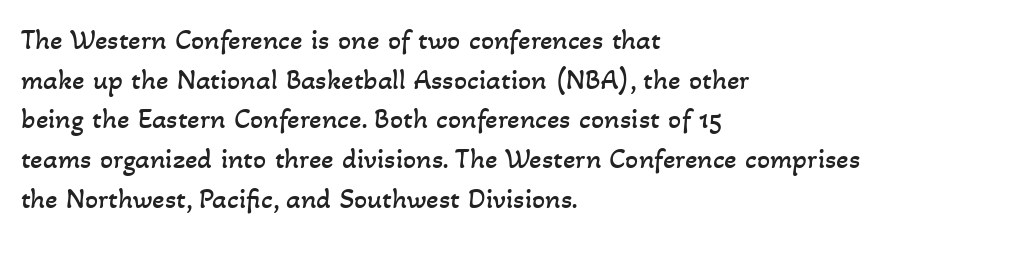
Compared with a centered layout, this one pins lines to the left instead. Just letters on the line, the space beneath them empty. Standard letterfit; no display-style spreading of the glyphs. Summary of vertical rhythm: regular, with standard interline spacing.
